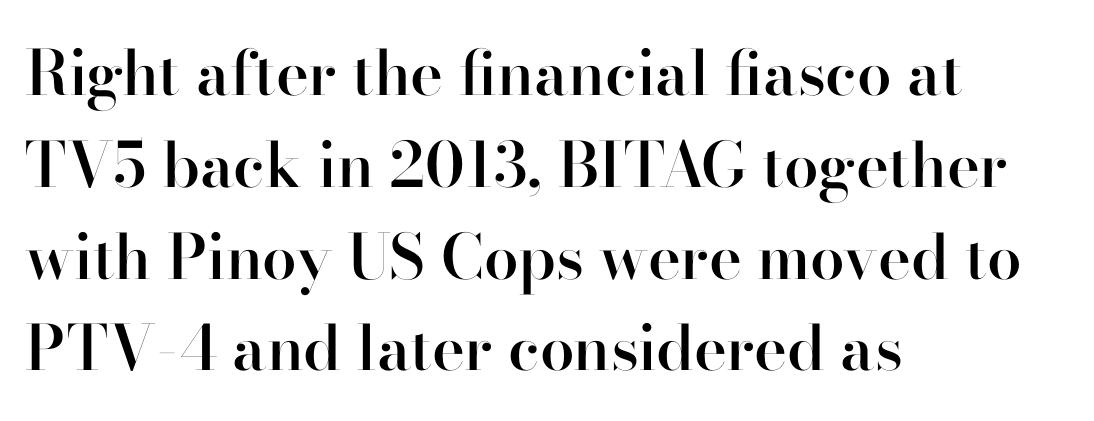
Letterform terminals end in serifs throughout the passage. Vertical spacing — default. The zone under the glyphs is completely vacant. Tracking here is standard; glyphs follow each other at the usual distance. You could not count columns in this text — the font is proportionally spaced.
